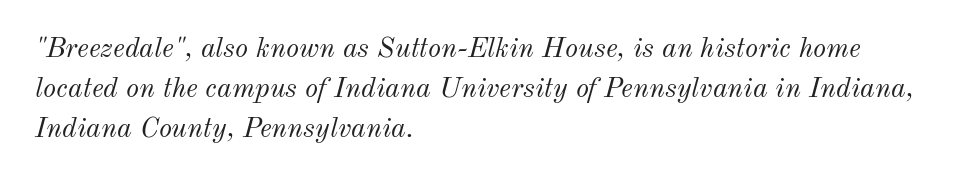
Think of a printed novel: that variable character pitch is what you see here. Descender tails drop into unmarked territory. Glyph-to-glyph distance matches everyday printed text. The whole block is typeset with a tilt. On a weight scale, this lands at 450 or below.
